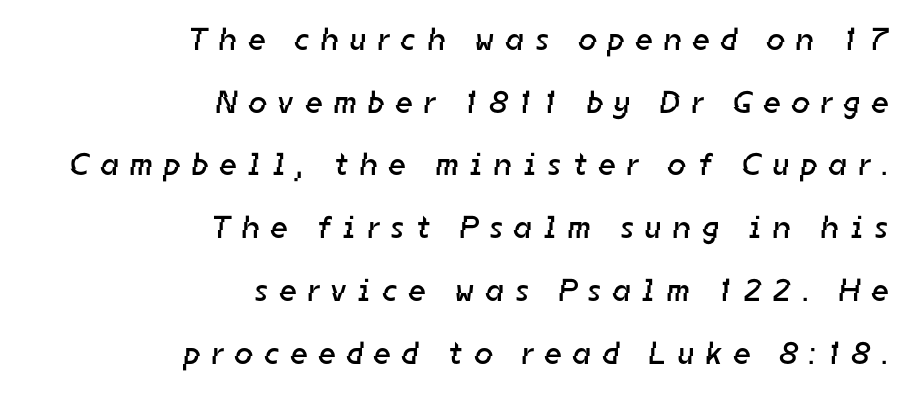
These lines stand farther apart than default settings would place them. Type without underlining. The passage shown is not bold in any degree. Looks like regular typesetting: each glyph gets only the width it needs. Visually the block forms a straight wall on the right and a jagged coastline on the left. Characters follow at a spacing far wider than the type designer built in.
